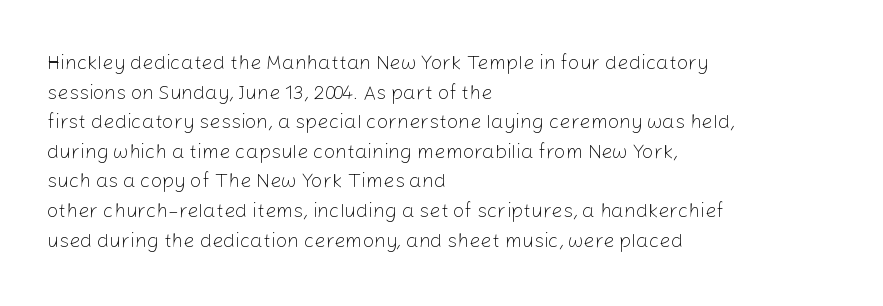
Q: Is the text bold? A: No.
Q: Is the text italic (slanted)? A: No, it is upright.
Q: Is the text underlined? A: No.
Q: How is the paragraph aligned? A: Left-aligned.
Q: Is the spacing between letters normal or unusually wide? A: Normal.
Q: Is the spacing between lines tight, normal or loose? A: Normal.
